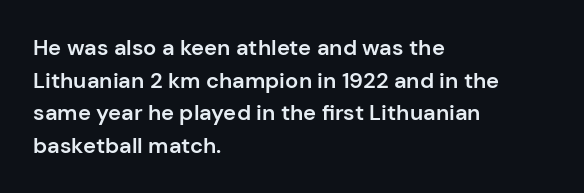
Short and long lines alike share a common starting point at left. Quick note: not italic, upright. In terms of leading, this rendering sits right in the middle. The gap between lines stays unmarked.
